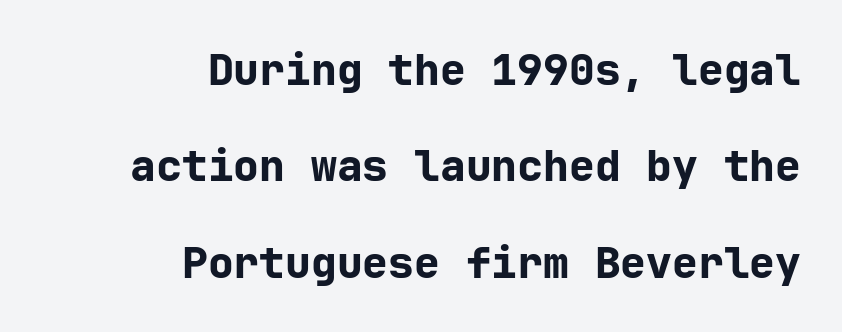
The image shows 43 px bold sans-serif type, upright; set right-aligned, loose line spacing (2.24x), normal letter spacing, not underlined; low stroke contrast and a medium x-height.
